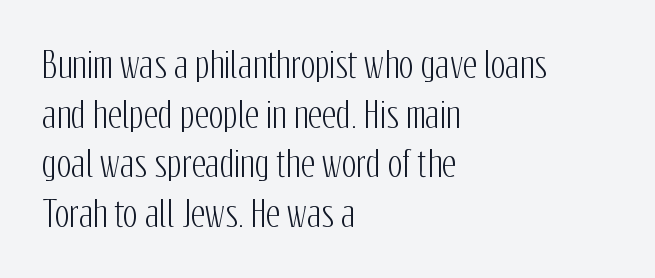
Spacing verdict: proportional, widths tailored to each character. Horizontal bands of white between lines are of average thickness. Notice how the passage keeps a crisp vertical edge on the left only. Observe the ordinary spacing: letters are neighbours, not strangers. Regarding serifs, this sample does without them. Nope, not italic — everything's standing straight.
